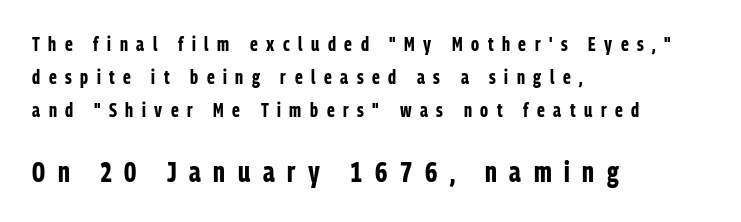
{"serif": "no", "italic": "no", "bold": "yes", "weight": "bold", "width": "condensed", "stroke_contrast": "low", "x_height": "medium", "monospaced": "no", "underline": "no", "align": "left", "line_spacing_ratio": 1.75, "letter_spacing": "wide", "letter_spacing_em": 0.45, "larger_block": "second", "size_ratio": 1.47, "glyph_px": 28}
